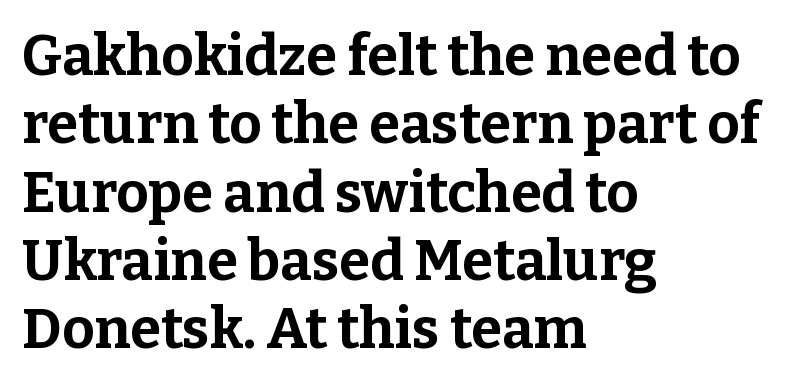
Q: Is the text bold? A: Yes.
Q: Is the text italic (slanted)? A: No, it is upright.
Q: Is the typeface a serif or a sans-serif typeface? A: Serif.
Q: Is the text underlined? A: No.
Q: How is the paragraph aligned? A: Left-aligned.
Q: Is the spacing between letters normal or unusually wide? A: Normal.
Q: Width (condensed, normal, or wide)? A: Normal.
Q: Stroke contrast? A: Low.
Q: x-height? A: Medium.
Q: Monospaced? A: No.
